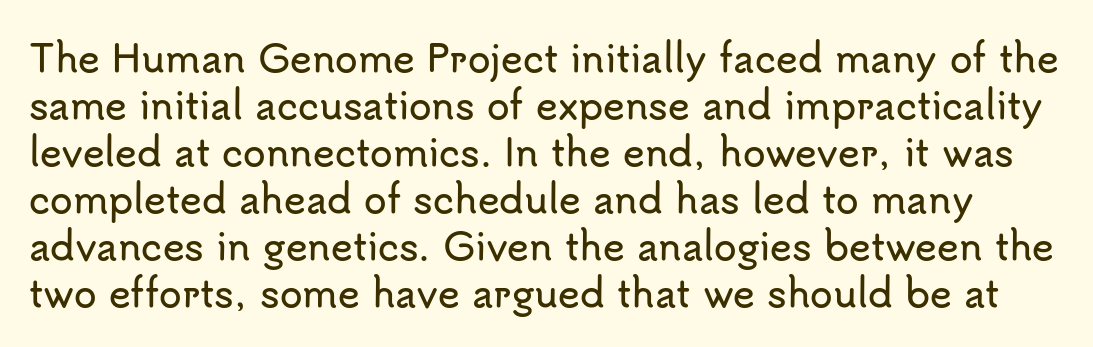
{"serif": "no", "italic": "no", "width": "normal", "stroke_contrast": "low", "x_height": "small", "monospaced": "no", "underline": "no", "line_spacing": "normal", "line_spacing_ratio": 1.27, "letter_spacing": "normal", "letter_spacing_em": 0.0, "glyph_px": 37}
